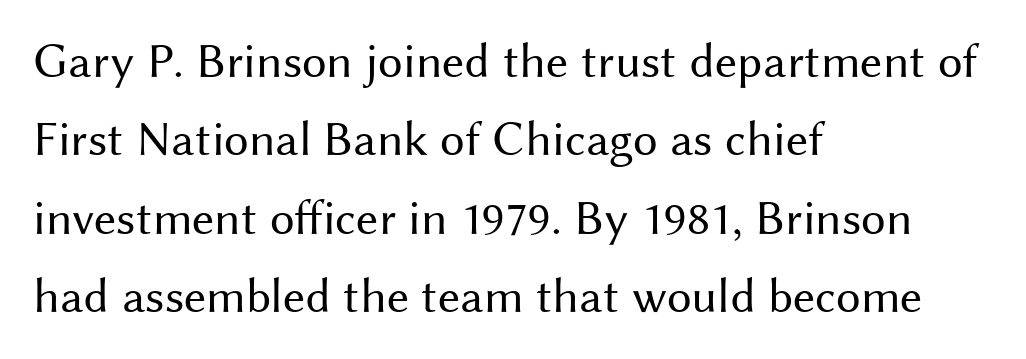
Q: Is the text bold? A: No.
Q: Is the text italic (slanted)? A: No, it is upright.
Q: Is the typeface a serif or a sans-serif typeface? A: Sans-serif.
Q: Is the text underlined? A: No.
Q: How is the paragraph aligned? A: Left-aligned.
Q: Is the spacing between letters normal or unusually wide? A: Normal.
Q: Is the spacing between lines tight, normal or loose? A: Normal.
Q: Width (condensed, normal, or wide)? A: Normal.
Q: Stroke contrast? A: Medium.
Q: x-height? A: Medium.
Q: Monospaced? A: No.
